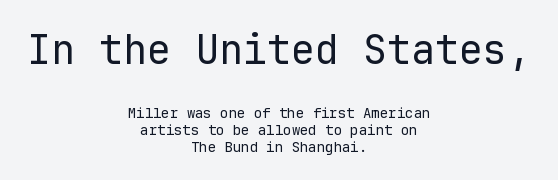
Q: Is the text bold? A: No.
Q: Is the text italic (slanted)? A: No, it is upright.
Q: Is the typeface a serif or a sans-serif typeface? A: Sans-serif.
Q: Is the text underlined? A: No.
Q: How is the paragraph aligned? A: Centered.
Q: Is the spacing between letters normal or unusually wide? A: Normal.
Q: Which block of text is set in a larger size, the first (top) or the second (bottom)? A: The first (top) one.
Q: Width (condensed, normal, or wide)? A: Normal.
Q: Stroke contrast? A: Low.
Q: x-height? A: Medium.
Q: Monospaced? A: Yes.
